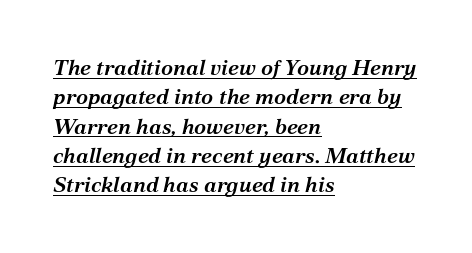
{"italic": "yes", "lean": "right", "slant_degrees": 12, "bold": "semi", "underline": "yes", "align": "left", "line_spacing": "normal", "line_spacing_ratio": 1.33, "letter_spacing": "normal", "letter_spacing_em": 0.0, "glyph_px": 22}
